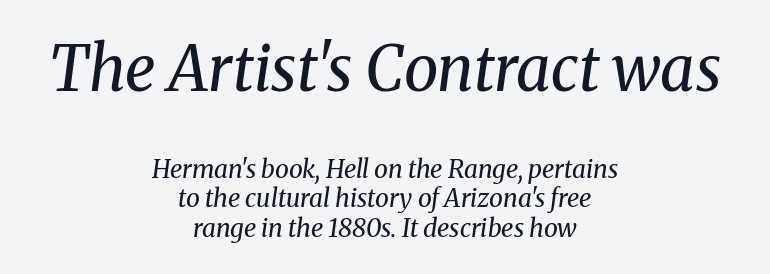
The image shows 62 px regular-weight serif type, italic (leaning right); set centered, line spacing 1.18x, normal letter spacing, not underlined; the first (top) block is 2.48x larger; medium stroke contrast and a medium x-height.
